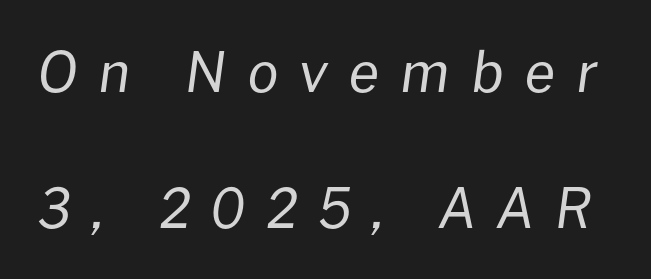
Q: Is the text bold? A: No.
Q: Is the text italic (slanted)? A: Yes, it leans right by about 8 degrees.
Q: Is the text underlined? A: No.
Q: Is the spacing between letters normal or unusually wide? A: Unusually wide.
Q: Is the spacing between lines tight, normal or loose? A: Loose.
Q: Width (condensed, normal, or wide)? A: Normal.
Q: Stroke contrast? A: Low.
Q: x-height? A: Medium.
Q: Monospaced? A: No.
